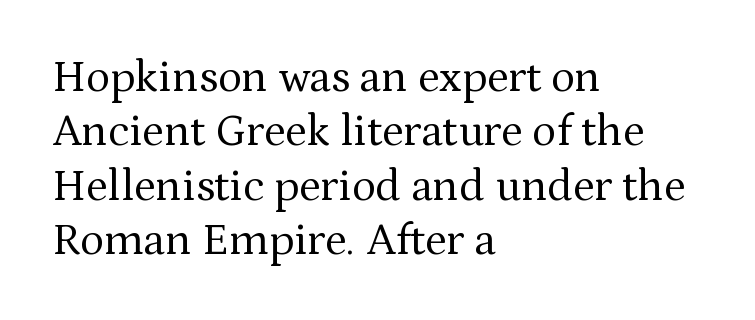
The image shows 45 px regular-weight serif type, upright; set left-aligned, line spacing 1.21x, normal letter spacing, not underlined; medium stroke contrast and a medium x-height.
